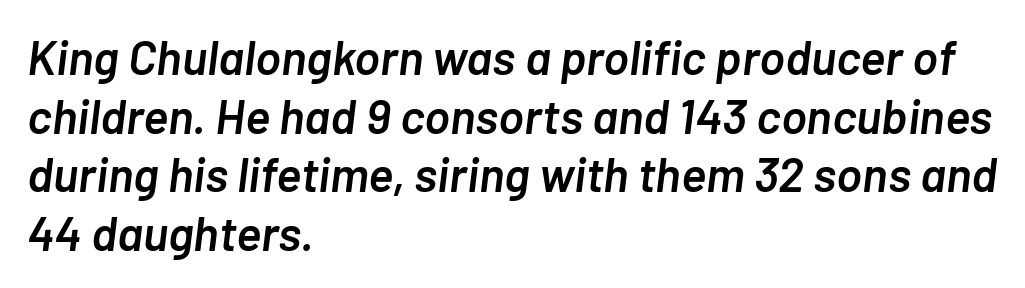
Each letter keeps its own natural width here, so spacing adapts to shape. If you drew a ruler down the left edge, every line would touch it. Notice how the stems are inclined rather than vertical — that's the hallmark of italics. Bold? Not quite — semibold, heavier than regular but stopping short.
